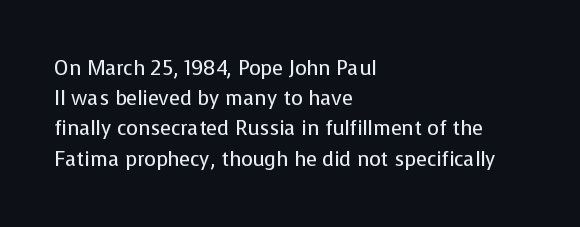
What stands out about the letter spacing? Nothing — it is the standard amount. The axis of the letterforms is exactly vertical. Check the space under the baseline: it is left empty. Evenly set lines give the paragraph a standard silhouette.
